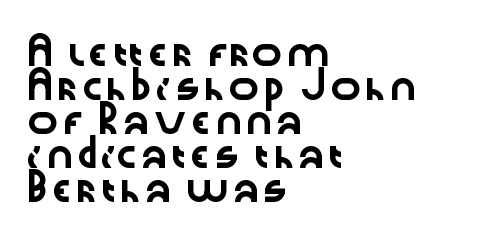
Q: Is the text italic (slanted)? A: No, it is upright.
Q: Is the text underlined? A: No.
Q: How is the paragraph aligned? A: Left-aligned.
Q: Is the spacing between letters normal or unusually wide? A: Normal.
Q: Is the spacing between lines tight, normal or loose? A: Normal.
